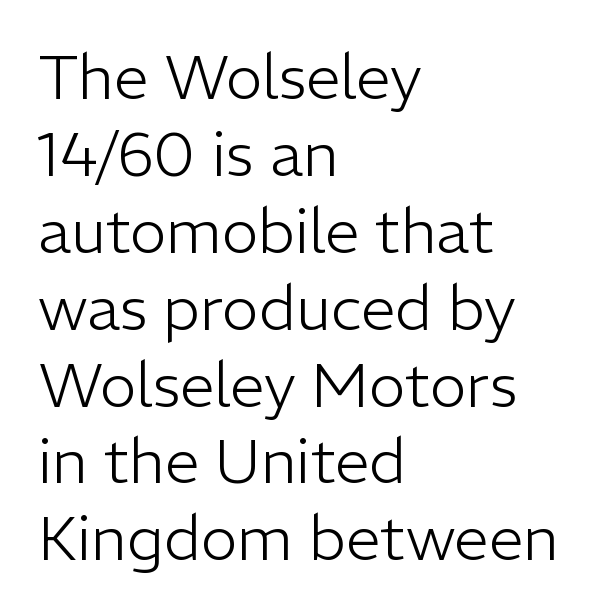
{"serif": "no", "italic": "no", "bold": "no", "weight": "light", "width": "normal", "stroke_contrast": "low", "x_height": "medium", "monospaced": "no", "underline": "no", "align": "left", "line_spacing_ratio": 1.24, "letter_spacing": "normal", "letter_spacing_em": 0.0, "glyph_px": 62}
